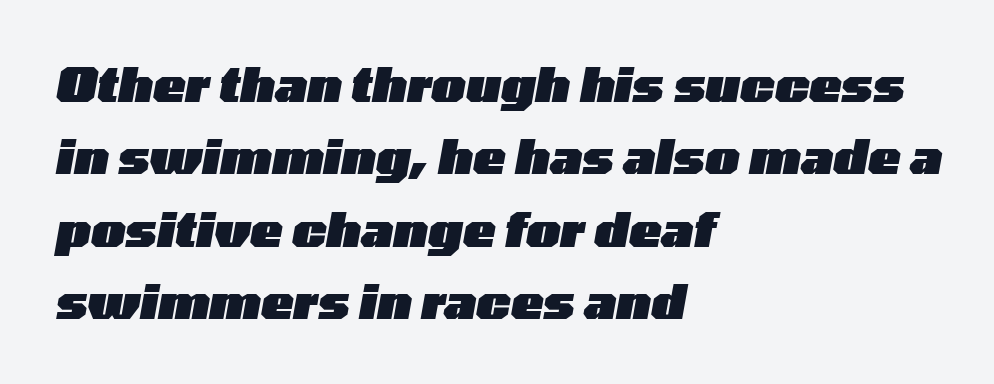
Style check: oblique. Interline gaps are of average width in this sample. Descenders hang freely into open space. A classic flush-left, rag-right setting is used for this passage. Between one letter and the next there's only the usual sliver of space.
